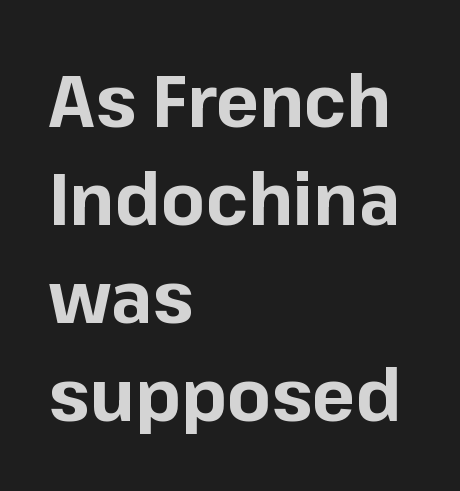
The image shows 72 px bold sans-serif type, upright; set left-aligned, normal line spacing (1.36x), normal letter spacing, not underlined; low stroke contrast and a medium x-height.
